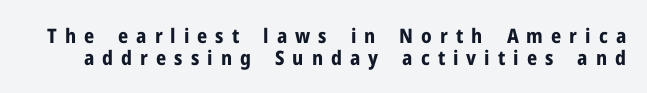
Q: Is the text bold? A: Yes.
Q: Is the text italic (slanted)? A: No, it is upright.
Q: Is the text underlined? A: No.
Q: Is the spacing between letters normal or unusually wide? A: Unusually wide.
Q: Is the spacing between lines tight, normal or loose? A: Tight.
